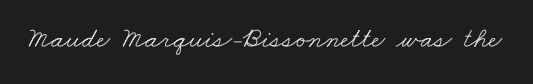
The image shows 29 px light, wide serif type; set normal letter spacing, not underlined; low stroke contrast and a small x-height.
